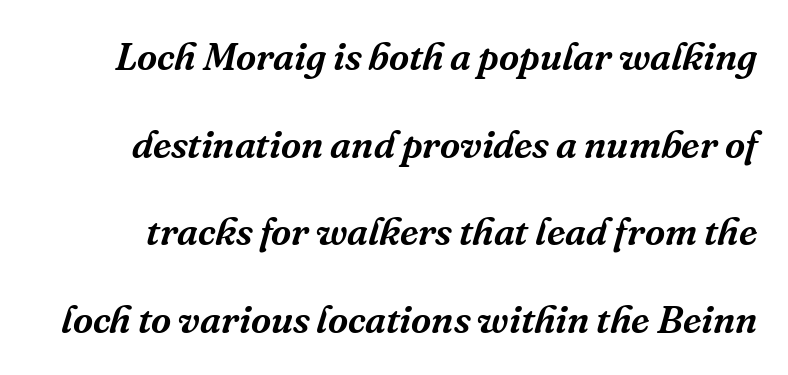
These lines are rendered in a variable-pitch font. The typeface chosen for these lines features serifs. The area under the type is left untouched. Honestly, the letter spacing is just normal — you wouldn't notice it. Baseline-to-baseline distance is far greater than the letter height. Posture: slanted.
